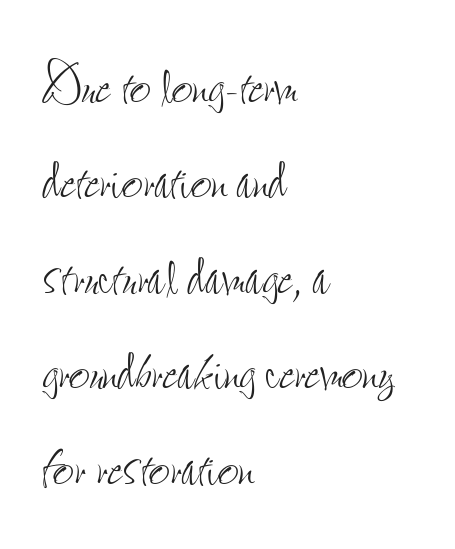
Where is the straight margin? On the left. Quick note: underline off. No extra ink here — the face is not bold. Line spacing here is normal. Looks like regular typesetting: each glyph gets only the width it needs.
